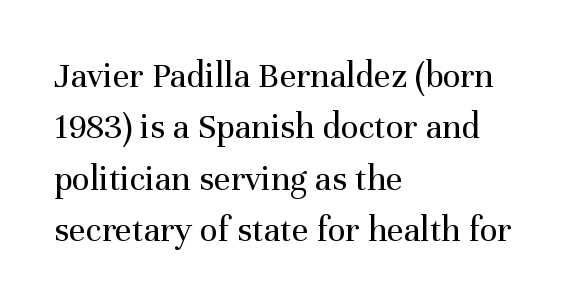
Q: Is the text bold? A: No.
Q: Is the text italic (slanted)? A: No, it is upright.
Q: Is the typeface a serif or a sans-serif typeface? A: Serif.
Q: Is the text underlined? A: No.
Q: How is the paragraph aligned? A: Left-aligned.
Q: Is the spacing between letters normal or unusually wide? A: Normal.
Q: Is the spacing between lines tight, normal or loose? A: Normal.
Q: Width (condensed, normal, or wide)? A: Normal.
Q: Stroke contrast? A: Medium.
Q: x-height? A: Medium.
Q: Monospaced? A: No.
